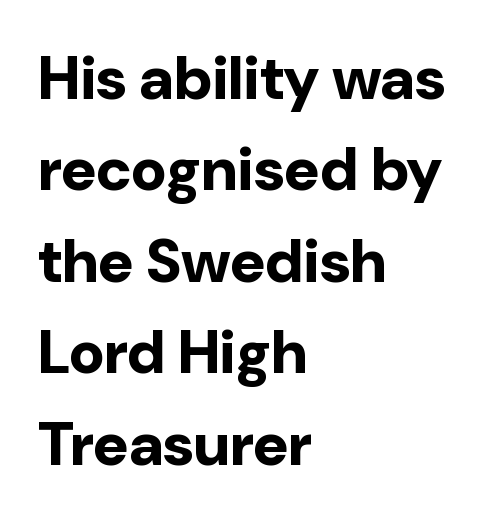
Compared with a centered layout, this one pins lines to the left instead. Descender tails drop into unmarked territory. You can tell it's not italic because the verticals are truly vertical. The font family rendered here belongs to the sans-serif group. Does extra space separate the letters? No, they use regular spacing. Does the weight exceed regular? Yes, all the way to bold.
